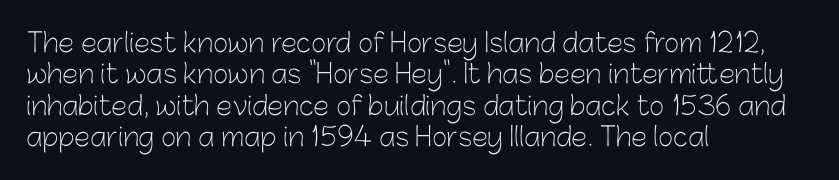
{"italic": "no", "bold": "no", "underline": "no", "align": "left", "line_spacing_ratio": 1.21, "letter_spacing": "normal", "letter_spacing_em": 0.0, "glyph_px": 26}
